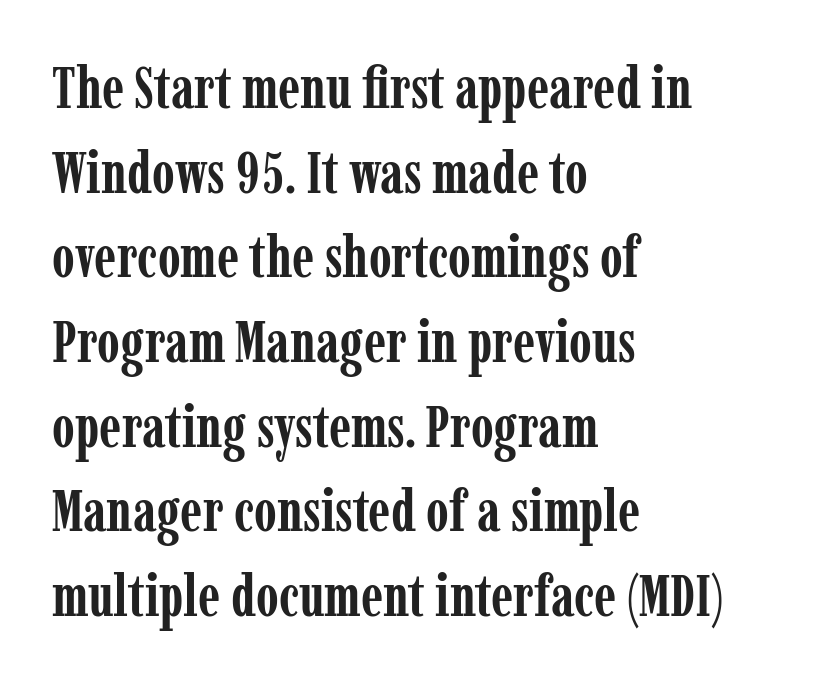
{"serif": "yes", "italic": "no", "bold": "yes", "weight": "semibold", "width": "condensed", "stroke_contrast": "low", "x_height": "medium", "monospaced": "no", "underline": "no", "align": "left", "line_spacing": "normal", "line_spacing_ratio": 1.46, "letter_spacing": "normal", "letter_spacing_em": 0.0, "glyph_px": 58}
